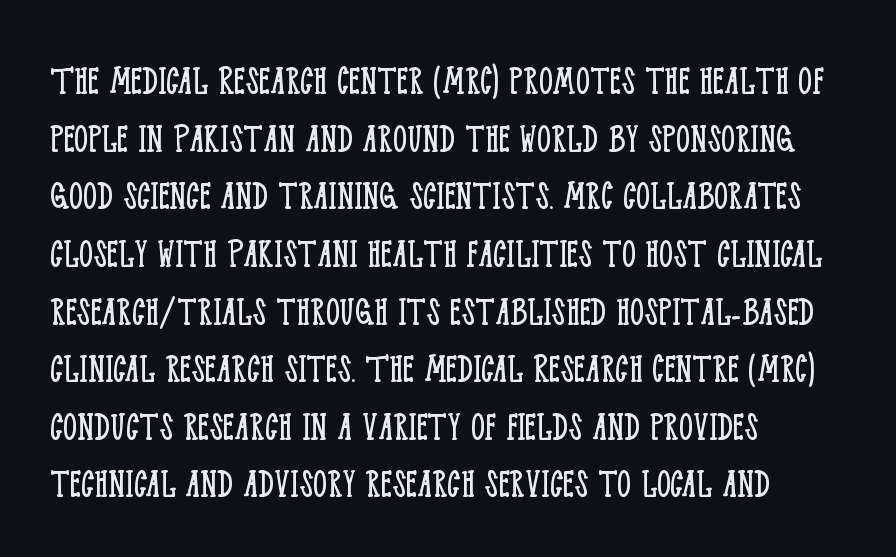
The image shows 44 px light, condensed serif type, upright; set left-aligned, normal line spacing (1.31x), normal letter spacing, not underlined; low stroke contrast and a large x-height.
